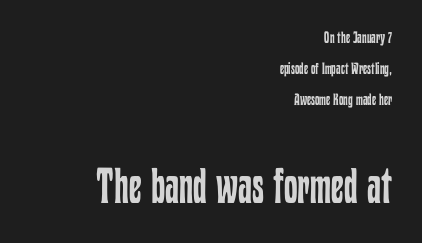
The image shows 49 px regular-weight, condensed type, upright; set right-aligned, loose line spacing (1.95x), normal letter spacing, not underlined; the second (bottom) block is 3.06x larger; low stroke contrast and a medium x-height.
